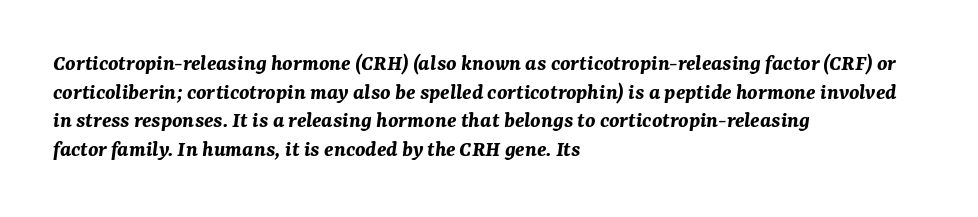
Q: Is the text bold? A: Yes.
Q: Is the text italic (slanted)? A: Yes, it leans right by about 7 degrees.
Q: Is the text underlined? A: No.
Q: How is the paragraph aligned? A: Left-aligned.
Q: Is the spacing between letters normal or unusually wide? A: Normal.
Q: Is the spacing between lines tight, normal or loose? A: Normal.
